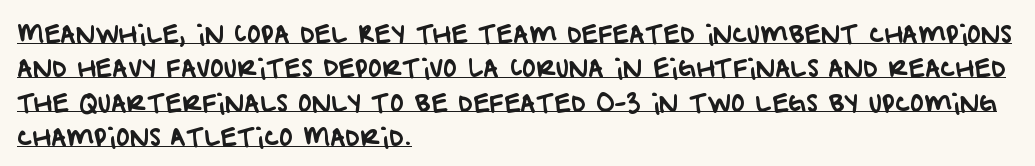
Compared with typical body copy, the letter spacing here is the same. The line-height multiplier appears to be the usual default. The ragged edge is on the right, which tells us the setting is flush left. The rendering uses the underline text-decoration.
